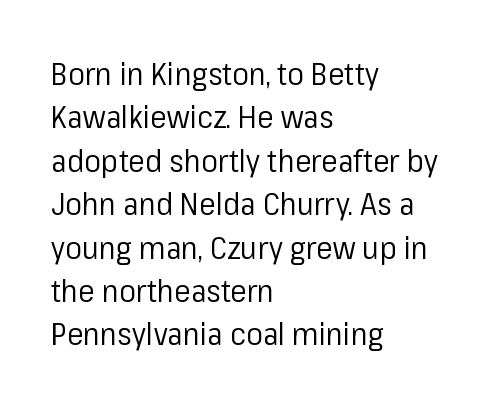
The image shows 31 px regular-weight sans-serif type, upright; set left-aligned, normal line spacing (1.4x), normal letter spacing, not underlined; low stroke contrast and a medium x-height.
